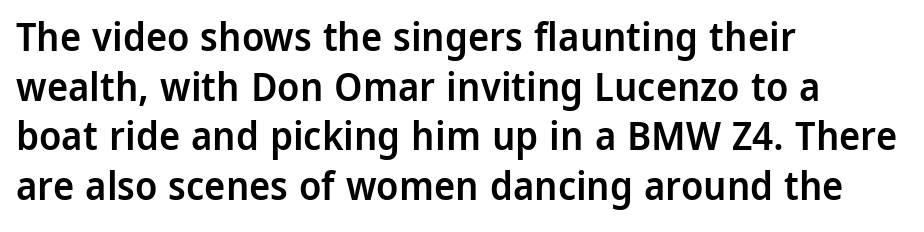
The image shows 40 px semibold sans-serif type, upright; set left-aligned, line spacing 1.24x, normal letter spacing, not underlined; low stroke contrast and a medium x-height.
